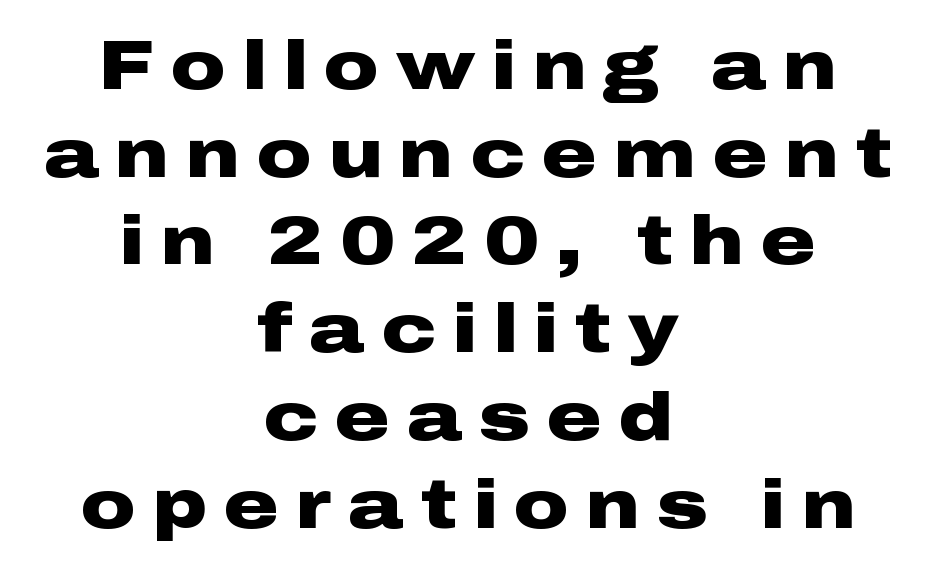
Do the characters align in a grid? No, the font is proportional. The space directly below the letters is spotless. Letterform terminals end flat and unadorned throughout the passage. The designer left line spacing at the default.
